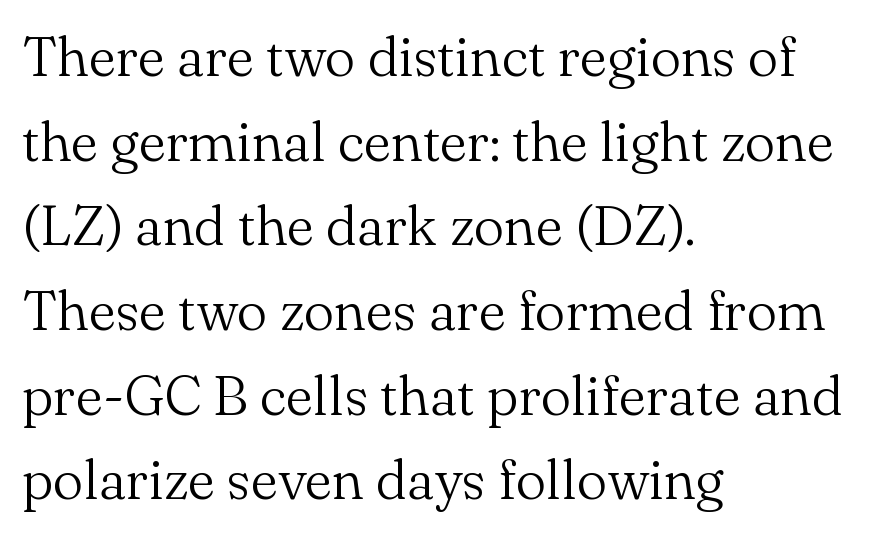
The glyphs in this specimen are seriffed. The space beneath each line is pristine and unruled. Quick note: not italic, upright. These lines are rendered in a variable-pitch font. The strokes carry an ordinary text weight at most. Horizontally, the lines are justified to the leading edge only.
